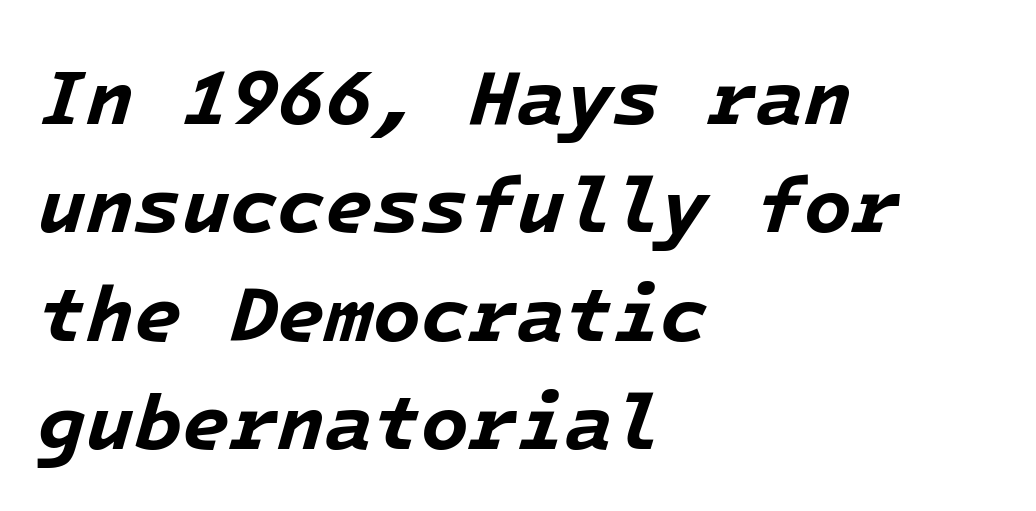
Q: Is the text bold? A: Yes.
Q: Is the text italic (slanted)? A: Yes, it leans right by about 16 degrees.
Q: Is the text underlined? A: No.
Q: How is the paragraph aligned? A: Left-aligned.
Q: Is the spacing between letters normal or unusually wide? A: Normal.
Q: Is the spacing between lines tight, normal or loose? A: Normal.
Q: Width (condensed, normal, or wide)? A: Normal.
Q: Stroke contrast? A: Low.
Q: x-height? A: Medium.
